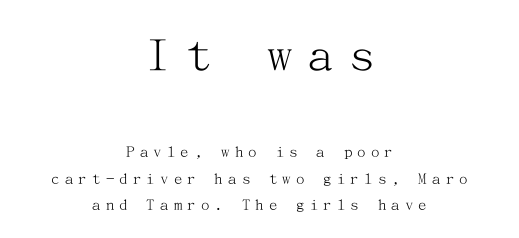
I'd call this a serif setting — the letters wear small feet. Stem width sits at or under what a default text font uses. The letters stand straight up with perfectly vertical stems. Caption: expanded tracking, letters set apart.
